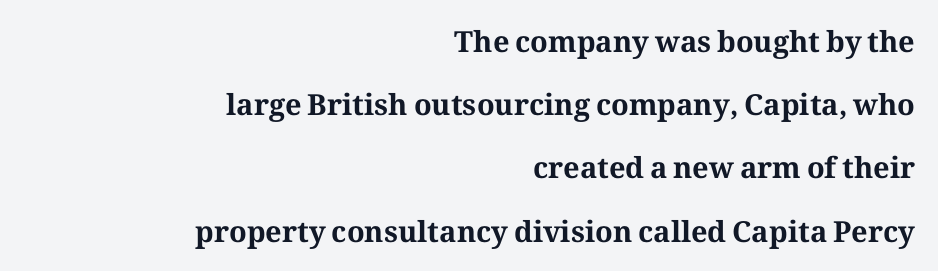
Q: Is the text bold? A: Yes.
Q: Is the text italic (slanted)? A: No, it is upright.
Q: Is the typeface a serif or a sans-serif typeface? A: Serif.
Q: Is the text underlined? A: No.
Q: How is the paragraph aligned? A: Right-aligned.
Q: Is the spacing between letters normal or unusually wide? A: Normal.
Q: Is the spacing between lines tight, normal or loose? A: Loose.
Q: Width (condensed, normal, or wide)? A: Normal.
Q: Stroke contrast? A: Medium.
Q: x-height? A: Medium.
Q: Monospaced? A: No.
